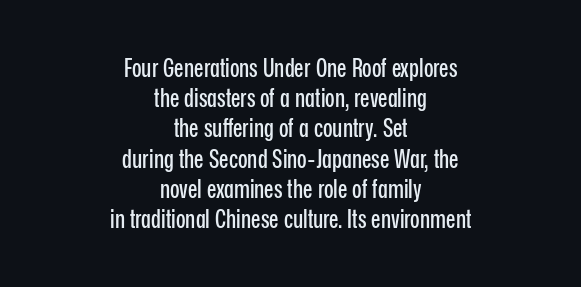
The image shows 25 px text type, upright; set centered, line spacing 1.21x, normal letter spacing, not underlined.
